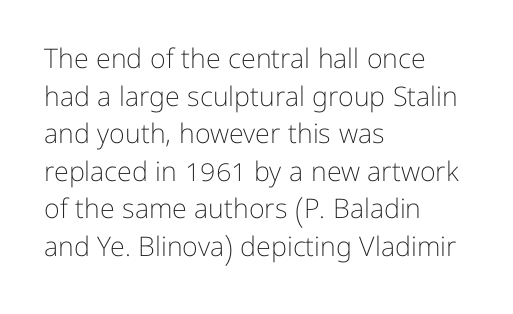
The image shows 27 px text type, upright; set left-aligned, normal line spacing (1.39x), normal letter spacing, not underlined.
